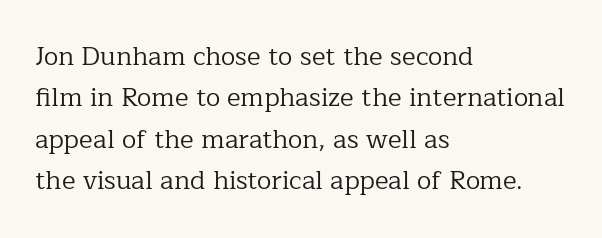
Q: Is the text bold? A: No.
Q: Is the text italic (slanted)? A: No, it is upright.
Q: Is the text underlined? A: No.
Q: How is the paragraph aligned? A: Left-aligned.
Q: Is the spacing between letters normal or unusually wide? A: Normal.
Q: Is the spacing between lines tight, normal or loose? A: Normal.
